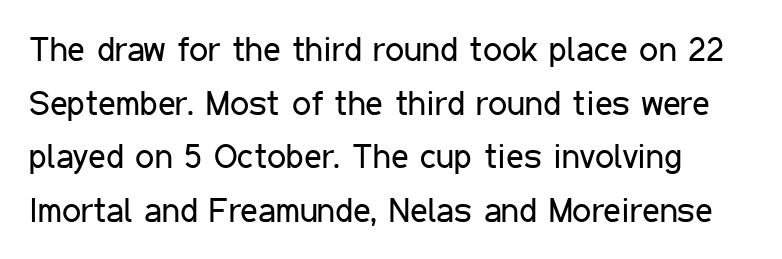
{"serif": "no", "italic": "no", "bold": "no", "weight": "regular", "width": "condensed", "stroke_contrast": "low", "x_height": "medium", "monospaced": "no", "underline": "no", "line_spacing": "normal", "line_spacing_ratio": 1.58, "letter_spacing": "normal", "letter_spacing_em": 0.0, "glyph_px": 34}
